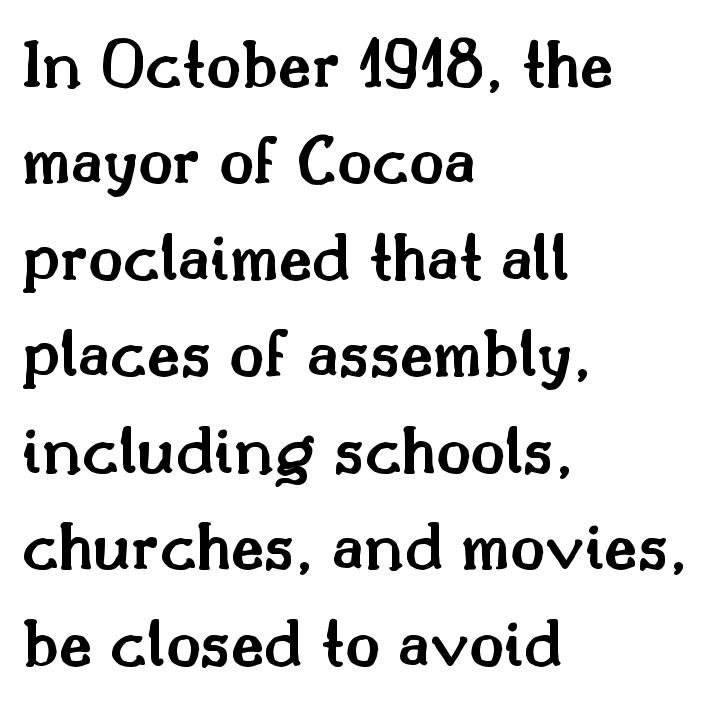
Q: Is the text bold? A: Semi-bold.
Q: Is the text italic (slanted)? A: No, it is upright.
Q: Is the typeface a serif or a sans-serif typeface? A: Serif.
Q: Is the text underlined? A: No.
Q: How is the paragraph aligned? A: Left-aligned.
Q: Is the spacing between letters normal or unusually wide? A: Normal.
Q: Is the spacing between lines tight, normal or loose? A: Normal.
Q: Width (condensed, normal, or wide)? A: Normal.
Q: Stroke contrast? A: Medium.
Q: x-height? A: Small.
Q: Monospaced? A: No.
